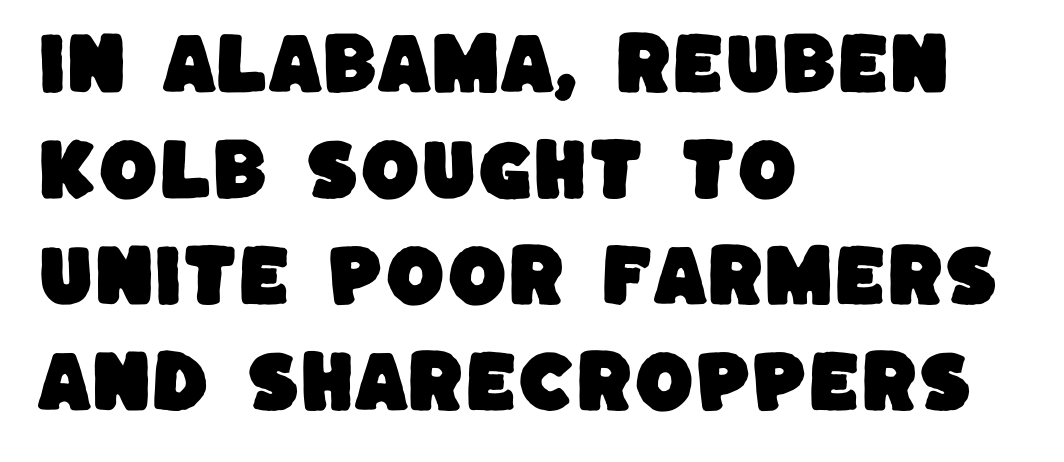
{"serif": "no", "width": "normal", "stroke_contrast": "low", "x_height": "large", "monospaced": "no", "underline": "no", "align": "left", "line_spacing": "normal", "line_spacing_ratio": 1.56, "letter_spacing": "normal", "letter_spacing_em": 0.0, "glyph_px": 68}
